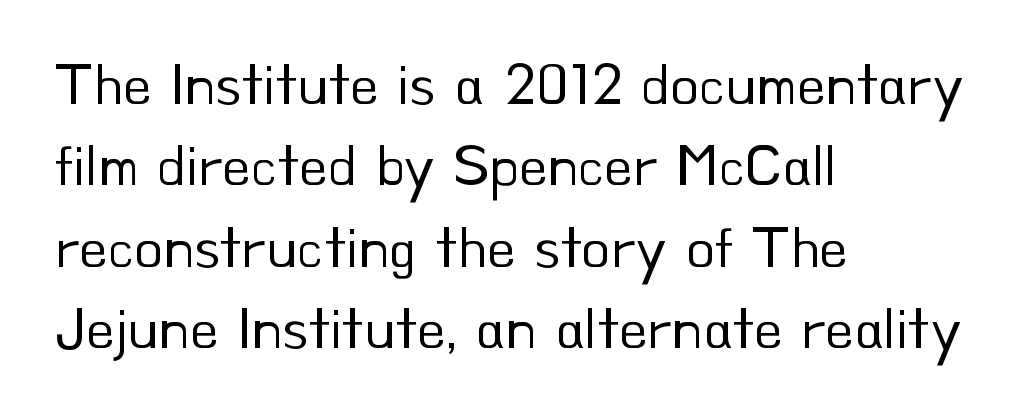
Q: Is the text bold? A: No.
Q: Is the text italic (slanted)? A: No, it is upright.
Q: Is the typeface a serif or a sans-serif typeface? A: Sans-serif.
Q: Is the text underlined? A: No.
Q: How is the paragraph aligned? A: Left-aligned.
Q: Is the spacing between letters normal or unusually wide? A: Normal.
Q: Is the spacing between lines tight, normal or loose? A: Normal.
Q: Width (condensed, normal, or wide)? A: Normal.
Q: Stroke contrast? A: Low.
Q: x-height? A: Small.
Q: Monospaced? A: No.
